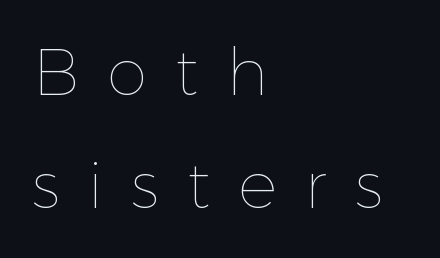
{"italic": "no", "bold": "no", "weight": "thin", "width": "normal", "x_height": "medium", "monospaced": "no", "underline": "no", "align": "left", "line_spacing_ratio": 1.74, "letter_spacing": "wide", "letter_spacing_em": 0.43, "glyph_px": 65}
